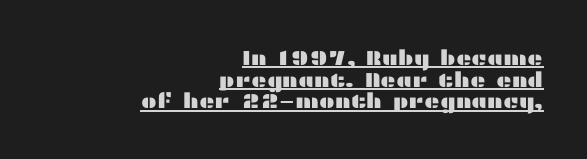
Q: Is the text italic (slanted)? A: No, it is upright.
Q: Is the text underlined? A: Yes.
Q: How is the paragraph aligned? A: Right-aligned.
Q: Is the spacing between letters normal or unusually wide? A: Normal.
Q: Is the spacing between lines tight, normal or loose? A: Tight.
